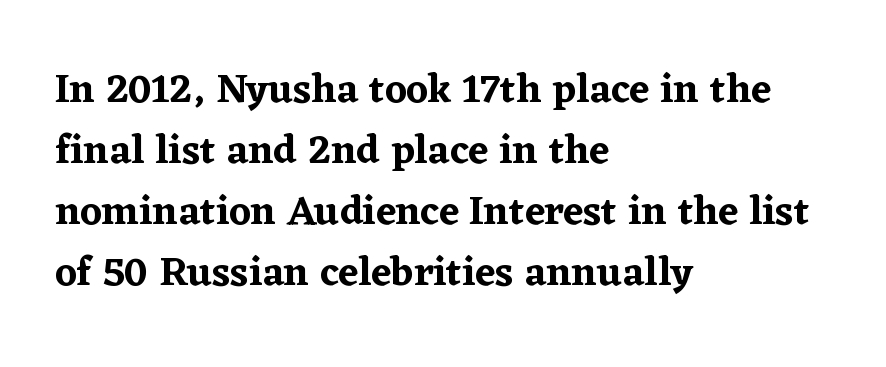
The image shows 41 px serif type, upright; set left-aligned, normal line spacing (1.49x), normal letter spacing, not underlined; low stroke contrast and a medium x-height.
